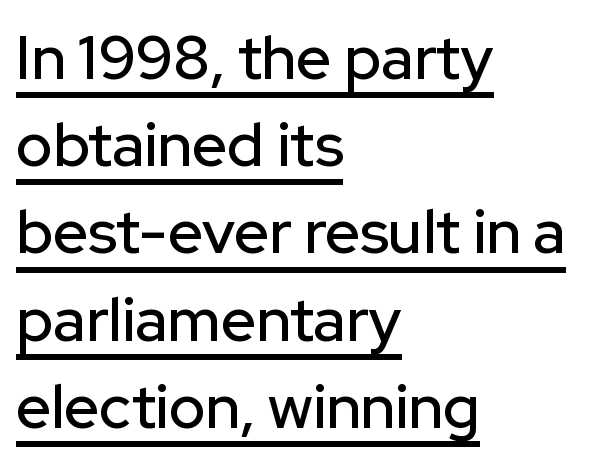
The image shows 61 px sans-serif type, upright; set left-aligned, normal line spacing (1.43x), normal letter spacing, underlined; low stroke contrast and a medium x-height.
